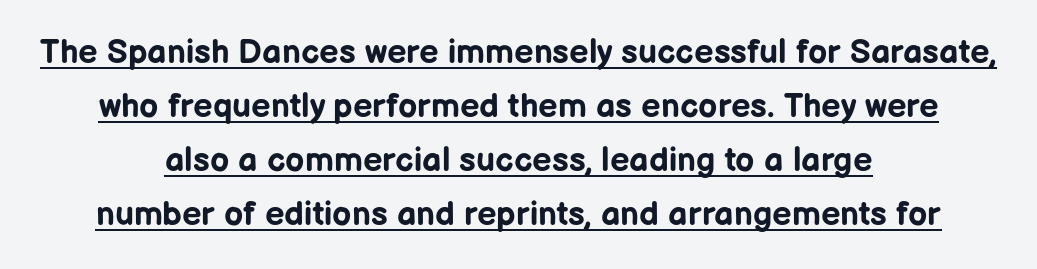
{"serif": "no", "italic": "no", "bold": "yes", "weight": "bold", "width": "normal", "stroke_contrast": "low", "x_height": "medium", "monospaced": "no", "underline": "yes", "align": "center", "line_spacing": "normal", "line_spacing_ratio": 1.59, "letter_spacing": "normal", "letter_spacing_em": 0.0, "glyph_px": 34}
